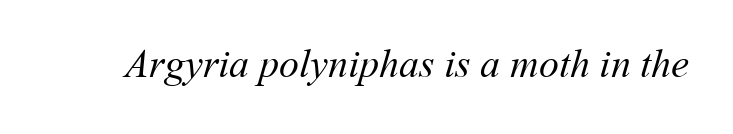
{"bold": "no", "weight": "regular", "width": "normal", "stroke_contrast": "medium", "x_height": "medium", "monospaced": "no", "underline": "no", "letter_spacing": "normal", "letter_spacing_em": 0.0, "glyph_px": 40}
